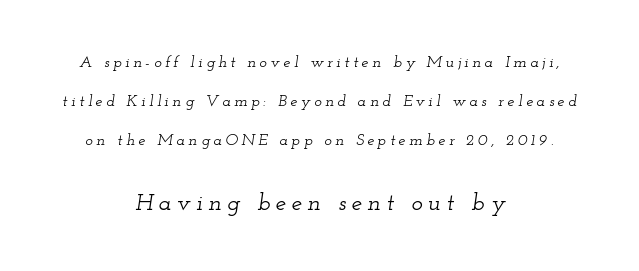
The image shows 24 px text type, italic (leaning right); set centered, loose line spacing (2.45x), unusually wide letter spacing (+0.22 em), not underlined; the second (bottom) block is 1.5x larger.
